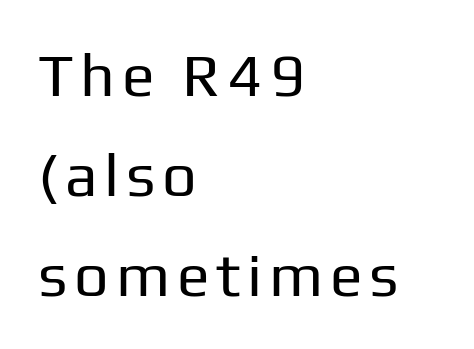
Bold? No — there's no thickening of the strokes. Spacing verdict: proportional, widths tailored to each character. Nope, not italic — everything's standing straight. A clean baseline with only descenders dipping below it. Interline gaps are of average width in this sample.
